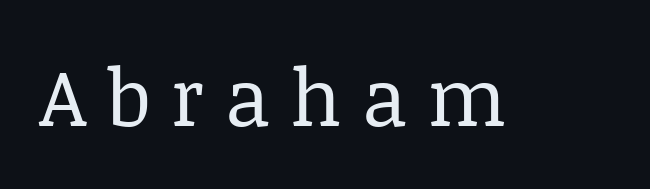
Q: Is the text bold? A: No.
Q: Is the text italic (slanted)? A: No, it is upright.
Q: Is the typeface a serif or a sans-serif typeface? A: Serif.
Q: Is the text underlined? A: No.
Q: Is the spacing between letters normal or unusually wide? A: Unusually wide.
Q: Width (condensed, normal, or wide)? A: Normal.
Q: Stroke contrast? A: Low.
Q: x-height? A: Large.
Q: Monospaced? A: No.
